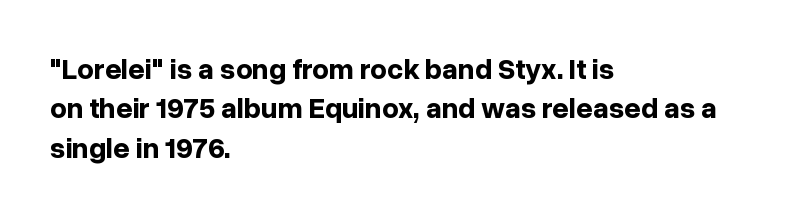
Ordinary non-slanted type is in use. A bare baseline throughout the passage. You could not count columns in this text — the font is proportionally spaced. The letters carry no serifs — their stems end cleanly without finishing strokes. Heavy, bold letterforms. Leading: standard.
